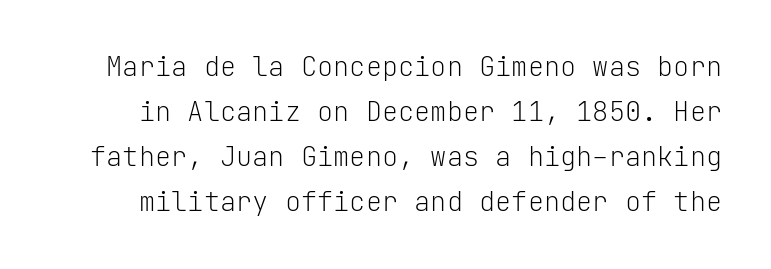
The strokes carry an ordinary text weight at most. Standard letterfit; no display-style spreading of the glyphs. In terms of leading, this rendering sits right in the middle. No word sits above an underline. Ascenders rise straight up at ninety degrees.
